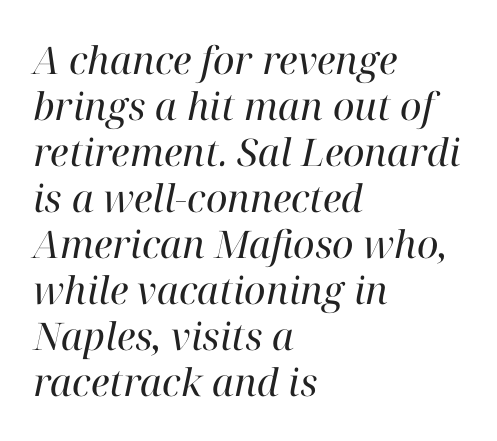
{"serif": "yes", "italic": "yes", "lean": "right", "slant_degrees": 12, "bold": "no", "weight": "regular", "width": "normal", "stroke_contrast": "high", "x_height": "medium", "monospaced": "no", "underline": "no", "align": "left", "line_spacing_ratio": 1.21, "letter_spacing": "normal", "letter_spacing_em": 0.0, "glyph_px": 38}
